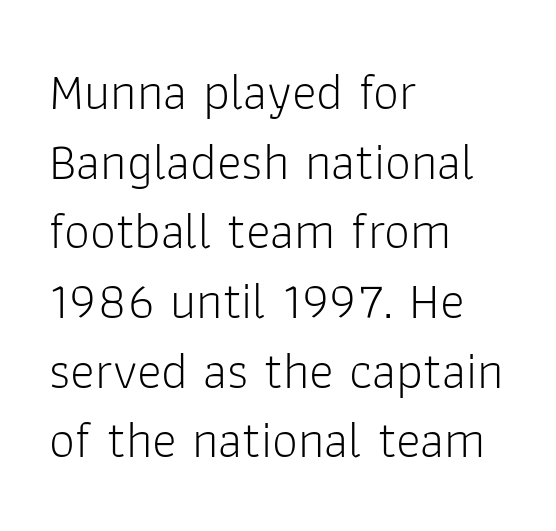
The image shows 52 px light sans-serif type, upright; set left-aligned, normal line spacing (1.34x), normal letter spacing, not underlined; low stroke contrast and a medium x-height.
